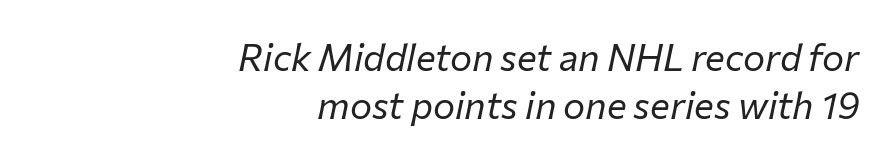
Q: Is the text bold? A: No.
Q: Is the text italic (slanted)? A: Yes, it leans right by about 12 degrees.
Q: Is the text underlined? A: No.
Q: How is the paragraph aligned? A: Right-aligned.
Q: Is the spacing between letters normal or unusually wide? A: Normal.
Q: Is the spacing between lines tight, normal or loose? A: Normal.
Q: Width (condensed, normal, or wide)? A: Normal.
Q: Stroke contrast? A: Low.
Q: x-height? A: Medium.
Q: Monospaced? A: No.
